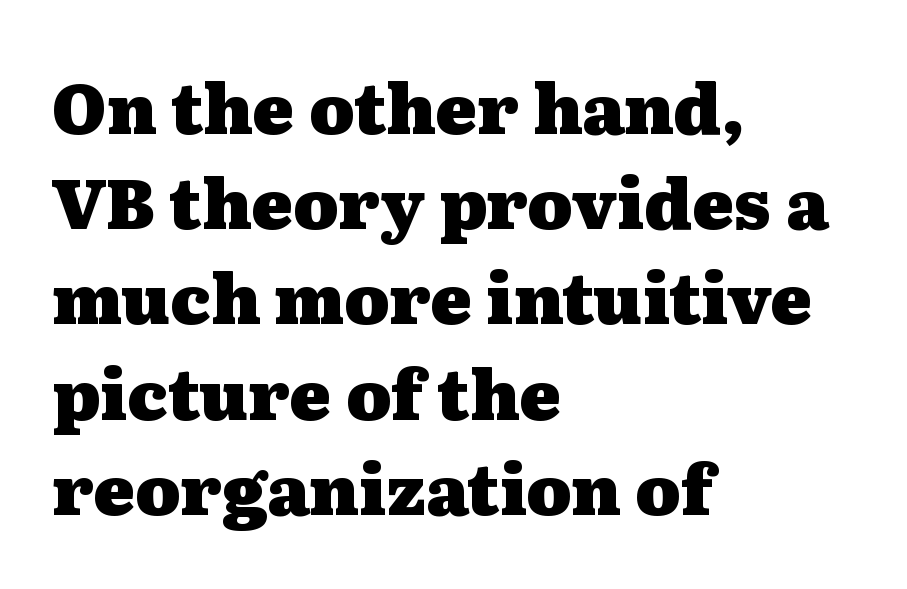
{"serif": "yes", "italic": "no", "bold": "yes", "weight": "heavy", "width": "wide", "stroke_contrast": "medium", "x_height": "medium", "monospaced": "no", "underline": "no", "align": "left", "line_spacing": "normal", "line_spacing_ratio": 1.38, "letter_spacing": "normal", "letter_spacing_em": 0.0, "glyph_px": 69}
